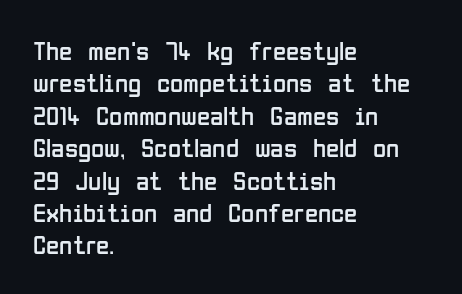
The font is comparable to plain body text, perhaps lighter. Line starts are locked; line ends wander. Nothing unusual about the tracking: characters are spaced as the font intends. The type sits square on the baseline with zero lean. Rule under the text: the space is simply empty.
